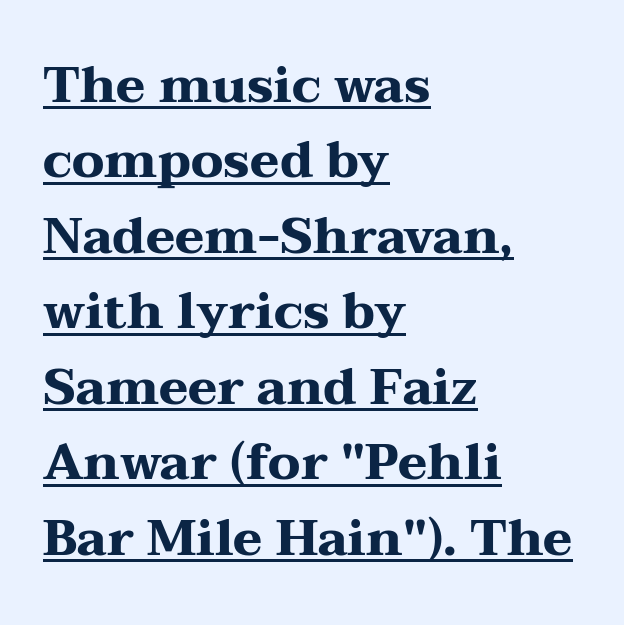
Q: Is the text bold? A: Yes.
Q: Is the text italic (slanted)? A: No, it is upright.
Q: Is the typeface a serif or a sans-serif typeface? A: Serif.
Q: Is the text underlined? A: Yes.
Q: How is the paragraph aligned? A: Left-aligned.
Q: Is the spacing between letters normal or unusually wide? A: Normal.
Q: Is the spacing between lines tight, normal or loose? A: Normal.
Q: Width (condensed, normal, or wide)? A: Wide.
Q: Stroke contrast? A: Medium.
Q: x-height? A: Medium.
Q: Monospaced? A: No.
